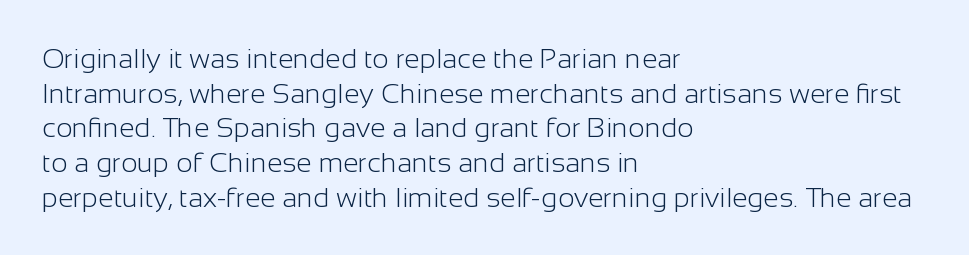
The image shows 28 px light sans-serif type, upright; set left-aligned, line spacing 1.24x, normal letter spacing, not underlined; low stroke contrast and a medium x-height.
